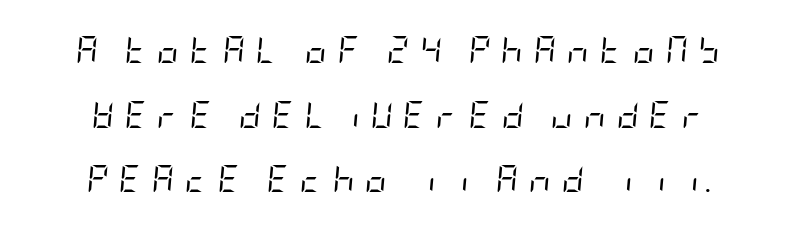
Q: Is the text bold? A: No.
Q: Is the text italic (slanted)? A: Yes, it leans right by about 5 degrees.
Q: Is the text underlined? A: No.
Q: Is the spacing between letters normal or unusually wide? A: Unusually wide.
Q: Is the spacing between lines tight, normal or loose? A: Loose.
